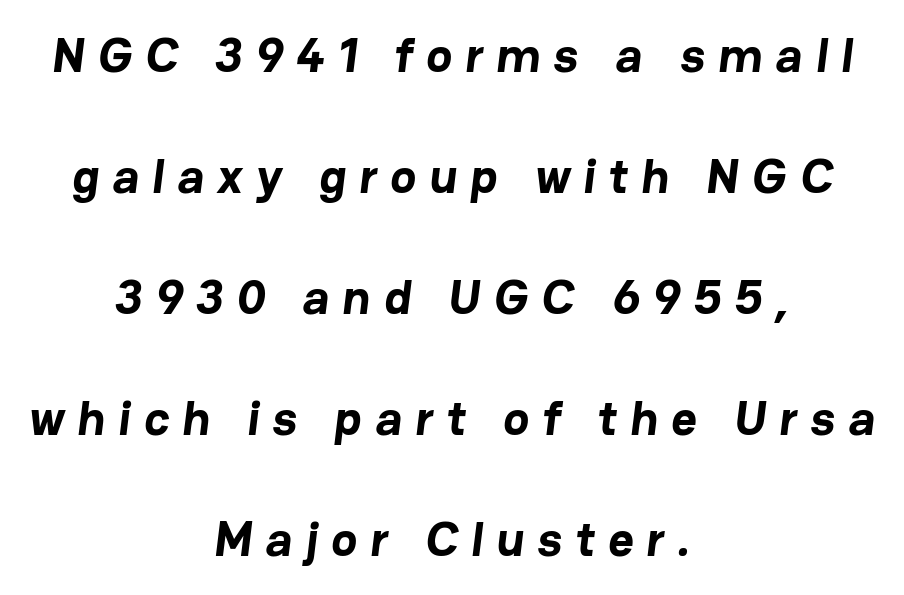
{"serif": "no", "bold": "yes", "weight": "bold", "width": "normal", "stroke_contrast": "low", "x_height": "medium", "monospaced": "no", "underline": "no", "align": "center", "line_spacing": "loose", "line_spacing_ratio": 2.47, "letter_spacing": "wide", "letter_spacing_em": 0.27, "glyph_px": 49}
